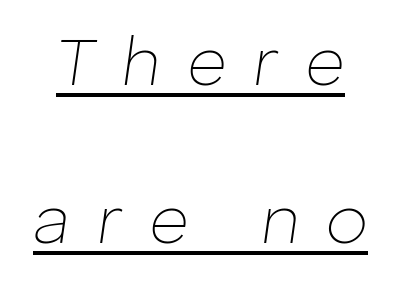
{"italic": "yes", "lean": "right", "slant_degrees": 8, "bold": "no", "weight": "thin", "width": "normal", "stroke_contrast": "low", "x_height": "medium", "monospaced": "no", "underline": "yes", "line_spacing": "loose", "line_spacing_ratio": 2.32, "letter_spacing": "wide", "letter_spacing_em": 0.39, "glyph_px": 68}
